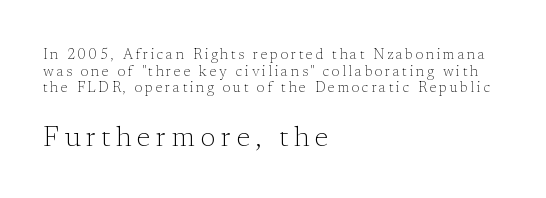
The image shows 28 px light serif type, upright; set left-aligned, line spacing 1.19x, unusually wide letter spacing (+0.2 em), not underlined; the second (bottom) block is 2.0x larger; low stroke contrast and a medium x-height.
